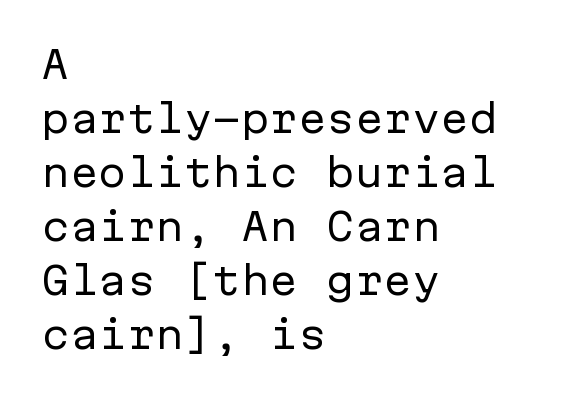
The image shows 38 px regular-weight sans-serif type, upright, monospaced; set left-aligned, normal line spacing (1.42x), normal letter spacing, not underlined; low stroke contrast and a medium x-height.
